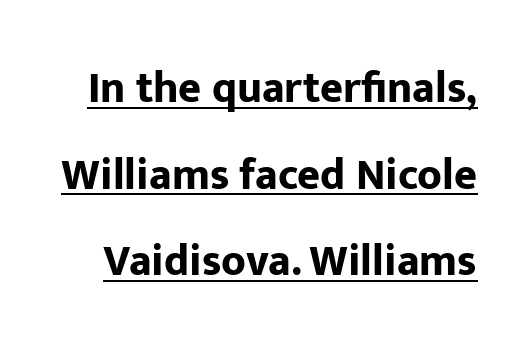
Q: Is the text bold? A: Yes.
Q: Is the text italic (slanted)? A: No, it is upright.
Q: Is the typeface a serif or a sans-serif typeface? A: Sans-serif.
Q: Is the text underlined? A: Yes.
Q: Is the spacing between letters normal or unusually wide? A: Normal.
Q: Is the spacing between lines tight, normal or loose? A: Loose.
Q: Width (condensed, normal, or wide)? A: Normal.
Q: Stroke contrast? A: Low.
Q: x-height? A: Medium.
Q: Monospaced? A: No.
